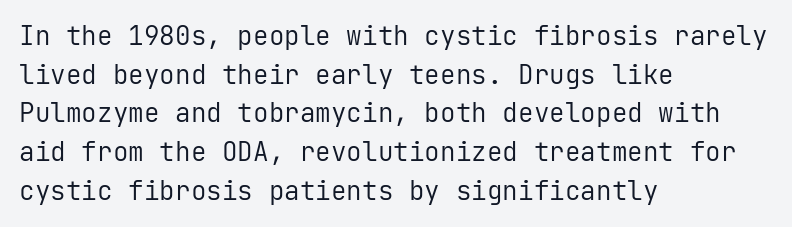
The image shows 26 px text type, upright; set left-aligned, normal line spacing (1.49x), normal letter spacing, not underlined.
